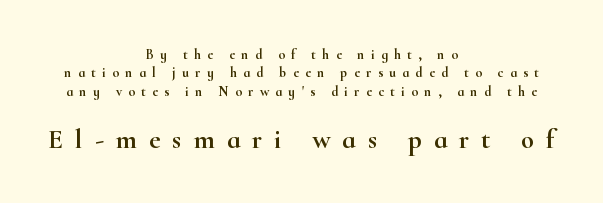
The image shows 27 px text type, upright; set centered, normal line spacing (1.32x), unusually wide letter spacing (+0.45 em), not underlined; the second (bottom) block is 1.93x larger.
